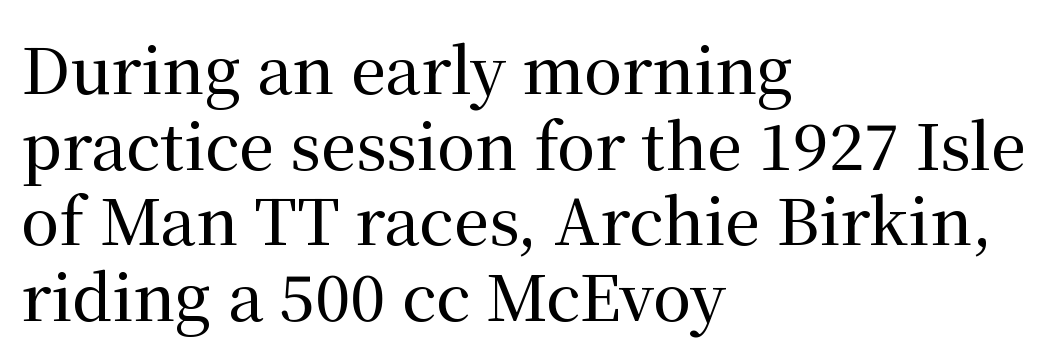
Q: Is the text italic (slanted)? A: No, it is upright.
Q: Is the typeface a serif or a sans-serif typeface? A: Serif.
Q: Is the text underlined? A: No.
Q: How is the paragraph aligned? A: Left-aligned.
Q: Is the spacing between letters normal or unusually wide? A: Normal.
Q: Width (condensed, normal, or wide)? A: Normal.
Q: Stroke contrast? A: Medium.
Q: x-height? A: Medium.
Q: Monospaced? A: No.
